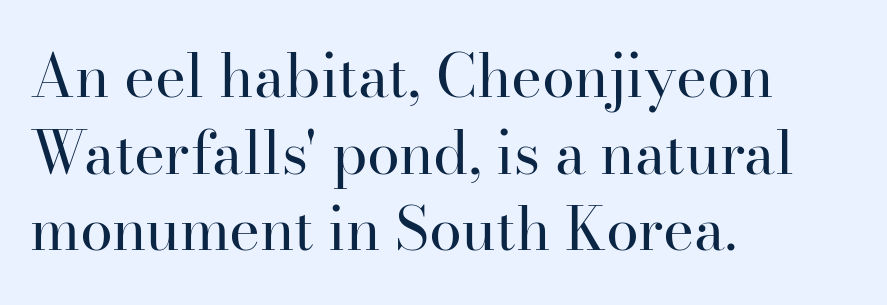
The image shows 59 px regular-weight serif type, upright; set left-aligned, normal line spacing (1.3x), normal letter spacing, not underlined; high stroke contrast and a small x-height.
